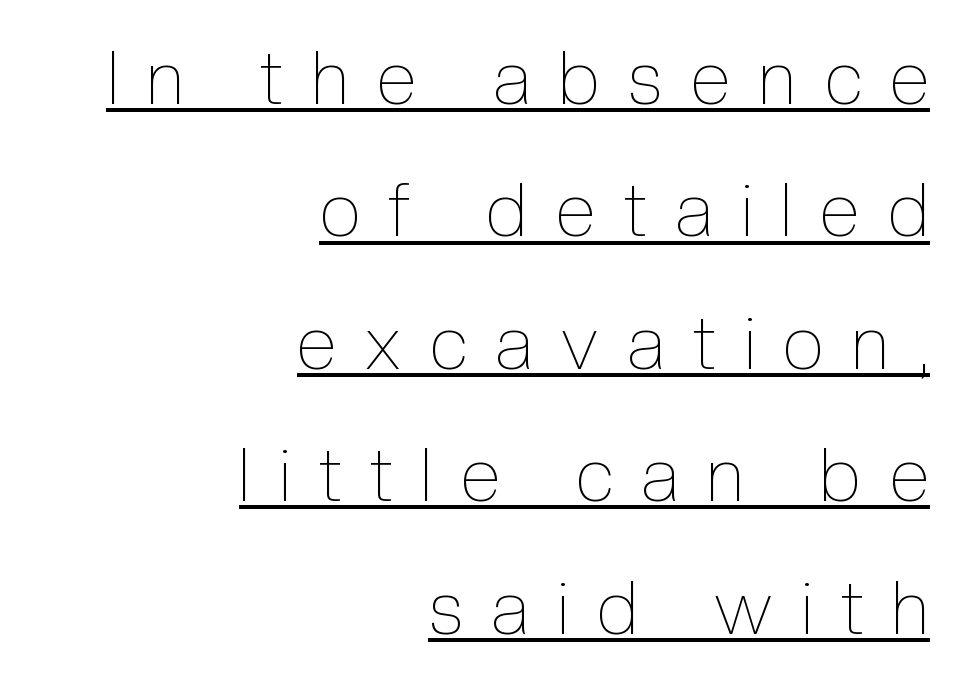
Every stem runs plumb, perpendicular to the baseline. Underline: present. Loose tracking; the words dissolve into strings of separated letters. The passage shown is typed in a proportional face where columns would drift. No extra ink here — the face is not bold.
